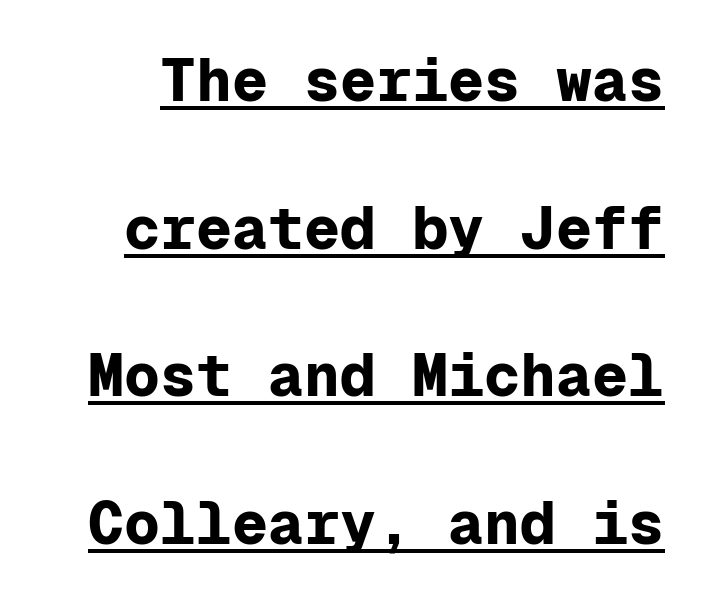
The image shows 60 px bold sans-serif type, upright, monospaced; set loose line spacing (2.46x), normal letter spacing, underlined; low stroke contrast and a medium x-height.
